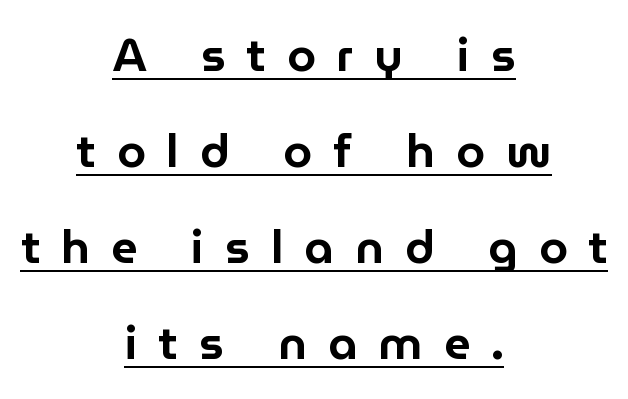
{"serif": "no", "italic": "no", "width": "normal", "stroke_contrast": "low", "x_height": "medium", "monospaced": "no", "underline": "yes", "align": "center", "line_spacing": "loose", "line_spacing_ratio": 2.09, "letter_spacing": "wide", "letter_spacing_em": 0.46, "glyph_px": 46}
